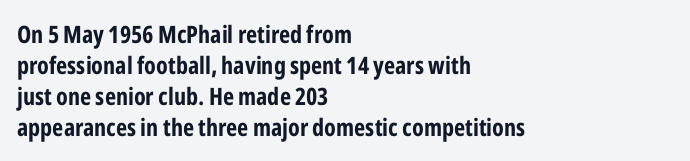
Q: Is the text bold? A: Yes.
Q: Is the text italic (slanted)? A: No, it is upright.
Q: Is the text underlined? A: No.
Q: How is the paragraph aligned? A: Left-aligned.
Q: Is the spacing between letters normal or unusually wide? A: Normal.
Q: Is the spacing between lines tight, normal or loose? A: Normal.
